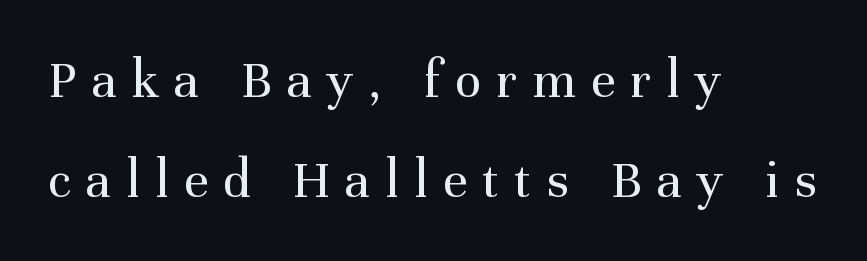
{"serif": "yes", "italic": "no", "bold": "no", "weight": "regular", "width": "normal", "stroke_contrast": "medium", "x_height": "medium", "monospaced": "no", "underline": "no", "align": "left", "line_spacing_ratio": 1.82, "letter_spacing": "wide", "letter_spacing_em": 0.27, "glyph_px": 55}
